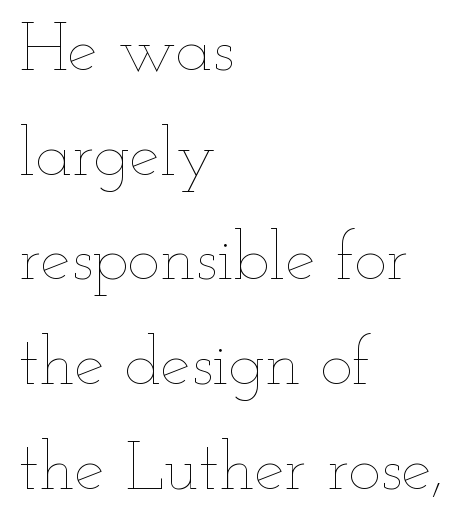
The image shows 68 px thin, wide type, upright; set left-aligned, normal line spacing (1.54x), normal letter spacing, not underlined; low stroke contrast and a small x-height.
